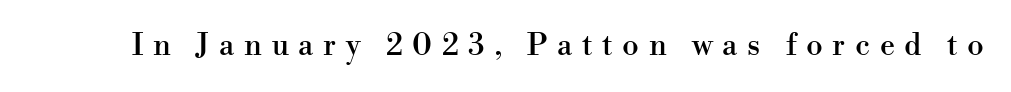
Q: Is the text italic (slanted)? A: No, it is upright.
Q: Is the typeface a serif or a sans-serif typeface? A: Serif.
Q: Is the text underlined? A: No.
Q: Is the spacing between letters normal or unusually wide? A: Unusually wide.
Q: Width (condensed, normal, or wide)? A: Normal.
Q: Stroke contrast? A: High.
Q: x-height? A: Small.
Q: Monospaced? A: No.
